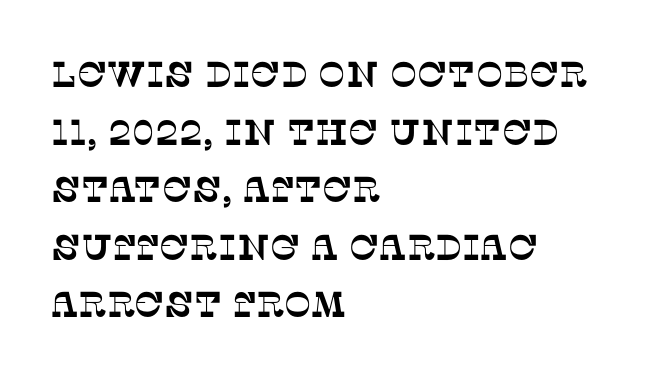
Does the leading feel generous? No, just average. The glyphs are unaccompanied by any horizontal stroke below them. These lines are rendered in a variable-pitch font. Teacher's note: observe the even left margin — that is flush-left alignment. In terms of letterspacing, this is plain default setting.
